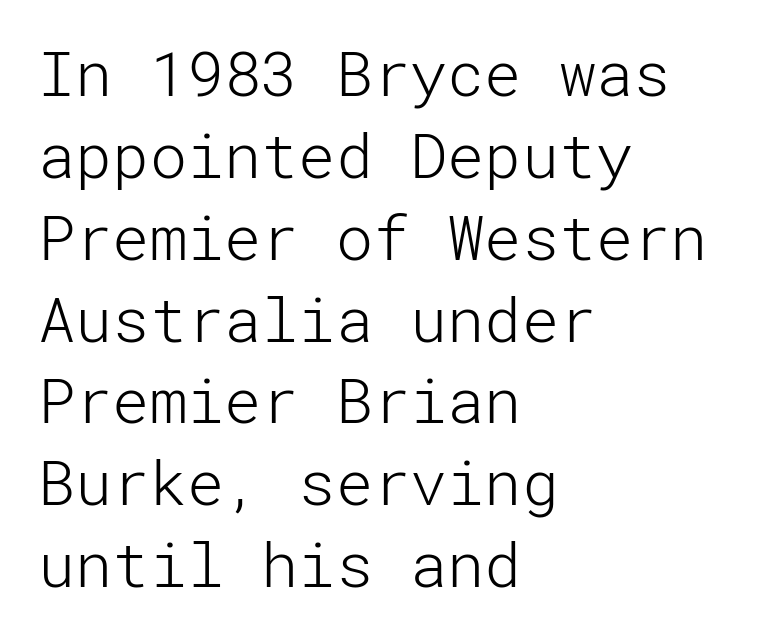
The image shows 62 px light sans-serif type, upright; set left-aligned, normal line spacing (1.32x), normal letter spacing, not underlined; low stroke contrast and a medium x-height.
